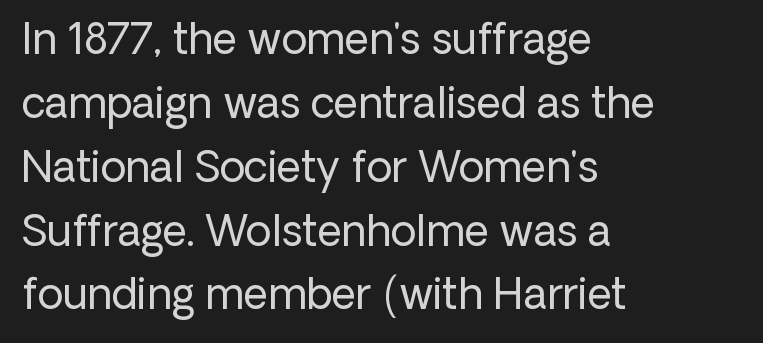
Q: Is the text bold? A: No.
Q: Is the text italic (slanted)? A: No, it is upright.
Q: Is the typeface a serif or a sans-serif typeface? A: Sans-serif.
Q: Is the text underlined? A: No.
Q: How is the paragraph aligned? A: Left-aligned.
Q: Is the spacing between letters normal or unusually wide? A: Normal.
Q: Is the spacing between lines tight, normal or loose? A: Normal.
Q: Width (condensed, normal, or wide)? A: Normal.
Q: Stroke contrast? A: Low.
Q: x-height? A: Medium.
Q: Monospaced? A: No.
